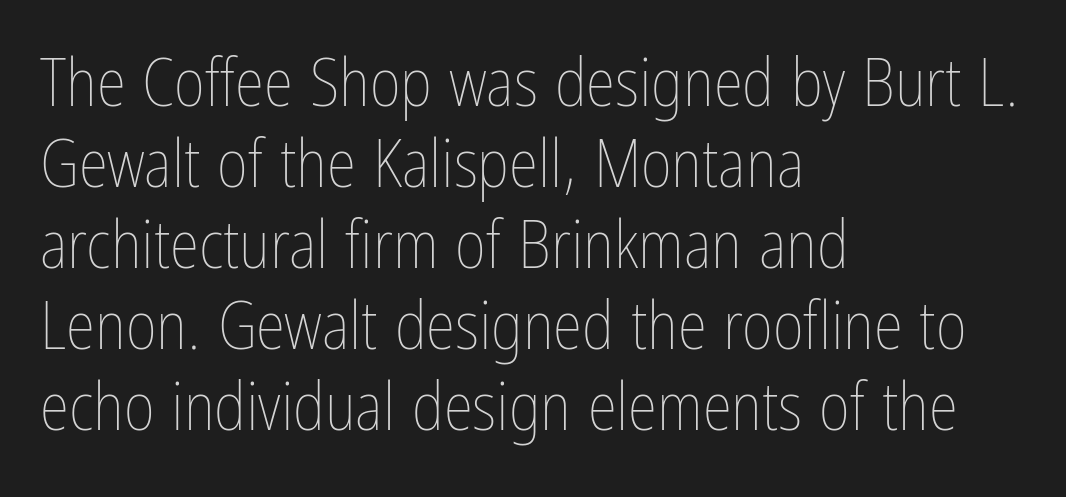
{"italic": "no", "bold": "no", "weight": "thin", "width": "condensed", "stroke_contrast": "low", "x_height": "medium", "monospaced": "no", "underline": "no", "align": "left", "line_spacing_ratio": 1.21, "letter_spacing": "normal", "letter_spacing_em": 0.0, "glyph_px": 67}
